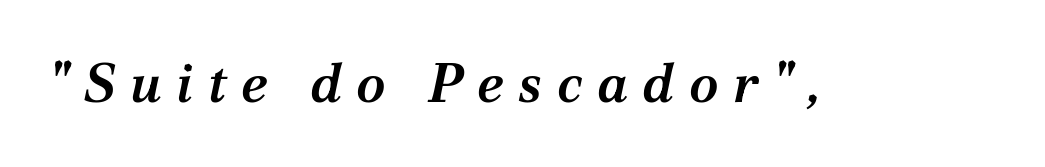
Q: Is the text bold? A: Semi-bold.
Q: Is the text italic (slanted)? A: Yes, it leans right by about 12 degrees.
Q: Is the typeface a serif or a sans-serif typeface? A: Serif.
Q: Is the text underlined? A: No.
Q: Is the spacing between letters normal or unusually wide? A: Unusually wide.
Q: Width (condensed, normal, or wide)? A: Normal.
Q: Stroke contrast? A: Medium.
Q: x-height? A: Medium.
Q: Monospaced? A: No.
